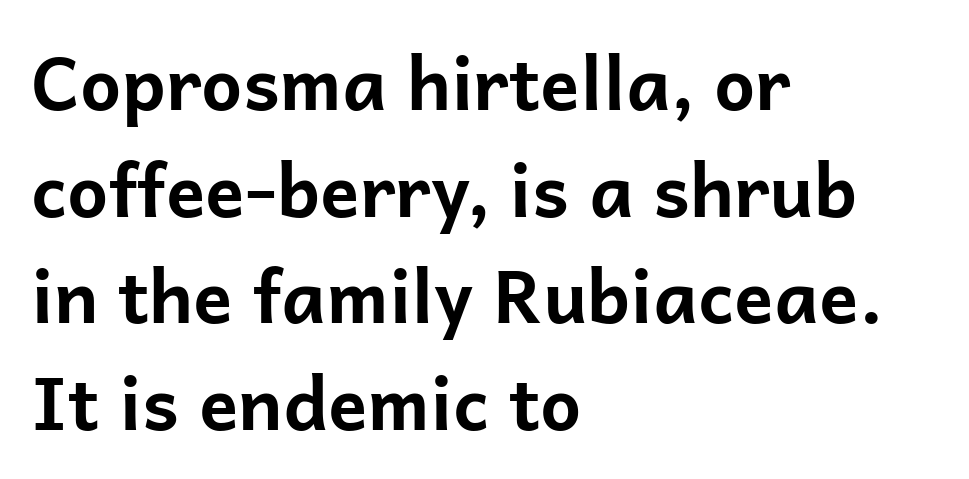
Q: Is the text bold? A: Yes.
Q: Is the text italic (slanted)? A: No, it is upright.
Q: Is the typeface a serif or a sans-serif typeface? A: Sans-serif.
Q: Is the text underlined? A: No.
Q: How is the paragraph aligned? A: Left-aligned.
Q: Is the spacing between letters normal or unusually wide? A: Normal.
Q: Is the spacing between lines tight, normal or loose? A: Normal.
Q: Width (condensed, normal, or wide)? A: Normal.
Q: Stroke contrast? A: Low.
Q: x-height? A: Medium.
Q: Monospaced? A: No.
